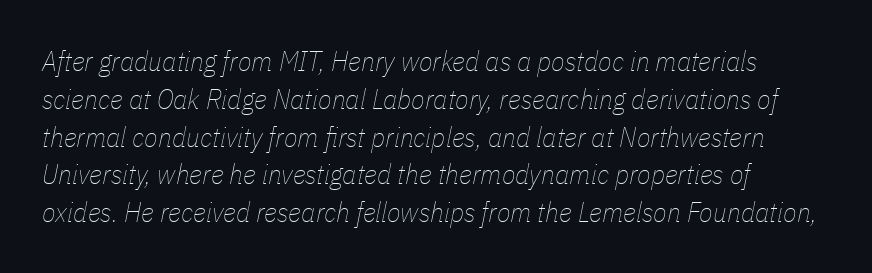
{"italic": "yes", "lean": "right", "slant_degrees": 11, "bold": "no", "weight": "thin", "width": "condensed", "stroke_contrast": "low", "x_height": "medium", "monospaced": "no", "underline": "no", "align": "left", "line_spacing": "normal", "line_spacing_ratio": 1.35, "letter_spacing": "normal", "letter_spacing_em": 0.0, "glyph_px": 28}
